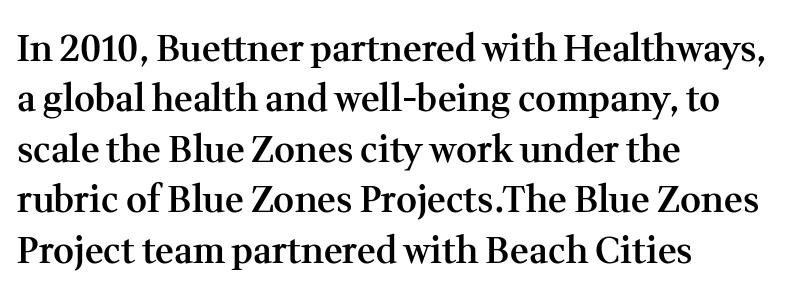
Q: Is the text bold? A: Semi-bold.
Q: Is the text italic (slanted)? A: No, it is upright.
Q: Is the typeface a serif or a sans-serif typeface? A: Serif.
Q: Is the text underlined? A: No.
Q: How is the paragraph aligned? A: Left-aligned.
Q: Is the spacing between letters normal or unusually wide? A: Normal.
Q: Is the spacing between lines tight, normal or loose? A: Normal.
Q: Width (condensed, normal, or wide)? A: Normal.
Q: Stroke contrast? A: Medium.
Q: x-height? A: Medium.
Q: Monospaced? A: No.
